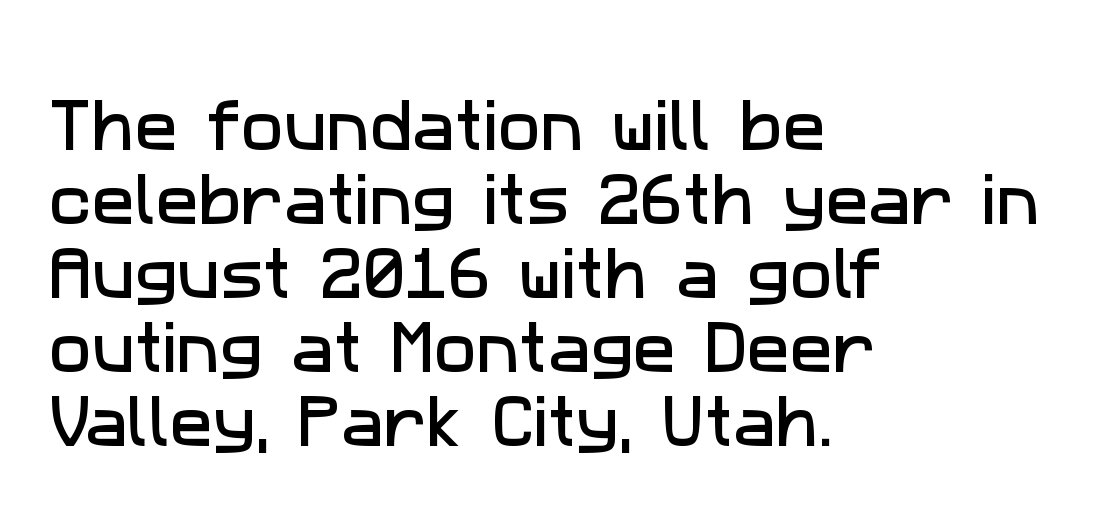
The vertical gap from one line to the next is medium. The glyphs are unaccompanied by any horizontal stroke below them. The characters display no serif detailing; their extremities are plain. Observe the ordinary spacing: letters are neighbours, not strangers.
